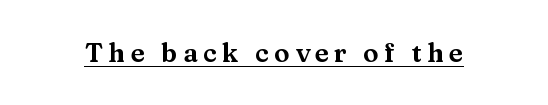
The passage shown has open, widely tracked lettering throughout. Quick note: underline on. The typography opts for an upright posture over an oblique one.
